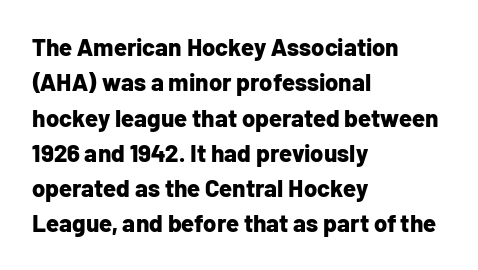
The image shows 24 px bold type, upright; set left-aligned, normal line spacing (1.47x), normal letter spacing, not underlined.
